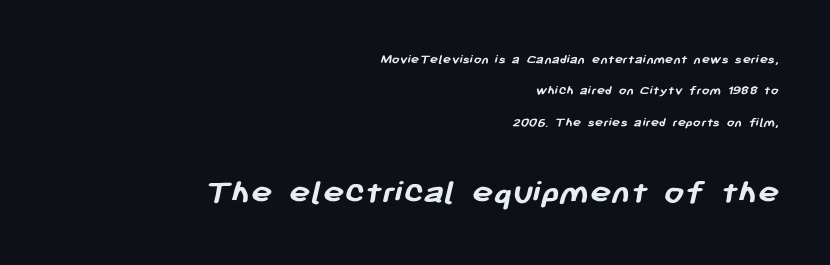
Q: Is the text bold? A: Yes.
Q: Is the typeface a serif or a sans-serif typeface? A: Sans-serif.
Q: Is the text underlined? A: No.
Q: How is the paragraph aligned? A: Right-aligned.
Q: Is the spacing between letters normal or unusually wide? A: Normal.
Q: Is the spacing between lines tight, normal or loose? A: Loose.
Q: Which block of text is set in a larger size, the first (top) or the second (bottom)? A: The second (bottom) one.
Q: Width (condensed, normal, or wide)? A: Normal.
Q: Stroke contrast? A: Low.
Q: x-height? A: Medium.
Q: Monospaced? A: No.
